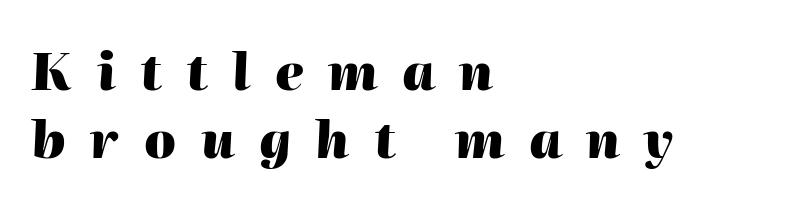
{"italic": "yes", "lean": "right", "slant_degrees": 2, "bold": "yes", "weight": "heavy", "width": "normal", "stroke_contrast": "high", "x_height": "medium", "monospaced": "no", "underline": "no", "align": "left", "line_spacing": "normal", "line_spacing_ratio": 1.36, "letter_spacing": "wide", "letter_spacing_em": 0.49, "glyph_px": 50}
